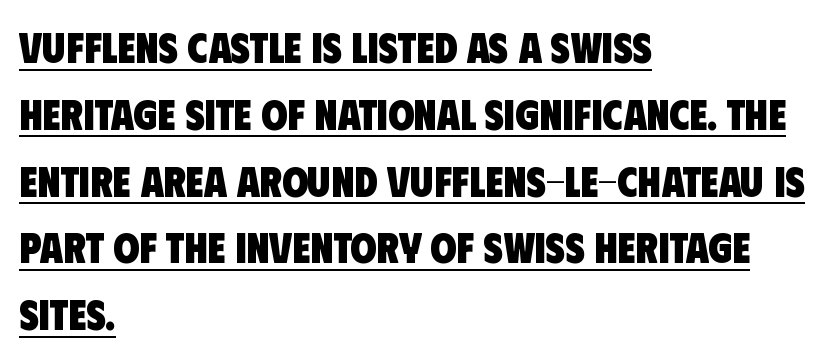
The image shows 42 px heavy, condensed sans-serif type; set left-aligned, normal line spacing (1.59x), normal letter spacing, underlined; low stroke contrast and a large x-height.
